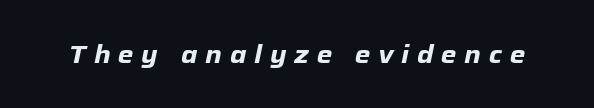
Glance below the letters and you will spot only blank space. The passage shown leans; its letterforms are oblique. Weight check: bold — yes, fully. The type is letterspaced generously, with wide tracking.
